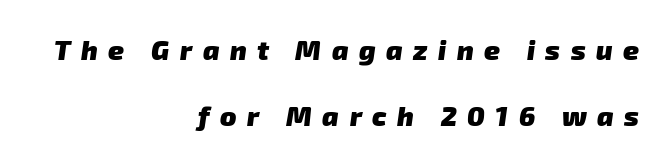
Q: Is the text bold? A: Yes.
Q: Is the text underlined? A: No.
Q: How is the paragraph aligned? A: Right-aligned.
Q: Is the spacing between letters normal or unusually wide? A: Unusually wide.
Q: Is the spacing between lines tight, normal or loose? A: Loose.
